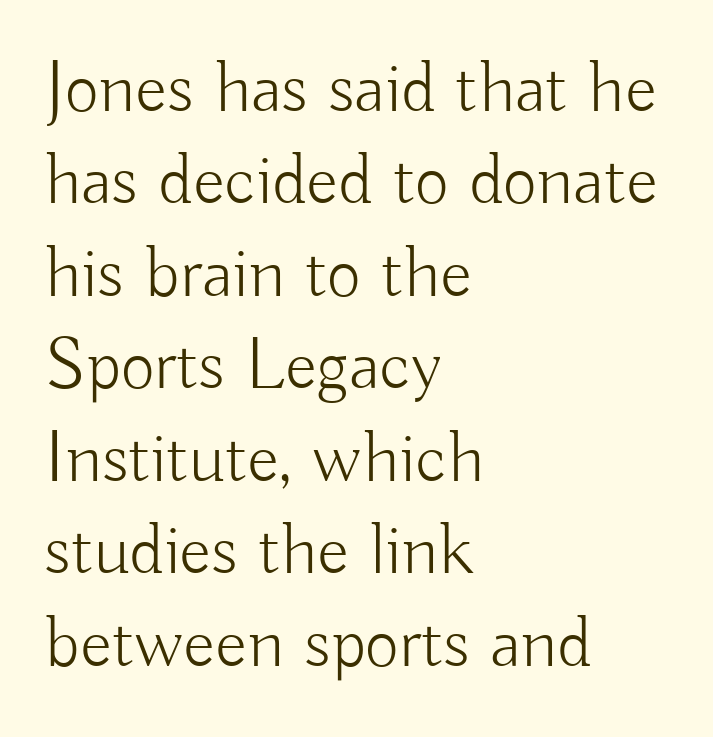
The image shows 74 px light sans-serif type, upright; set left-aligned, normal line spacing (1.25x), normal letter spacing, not underlined; low stroke contrast and a small x-height.
